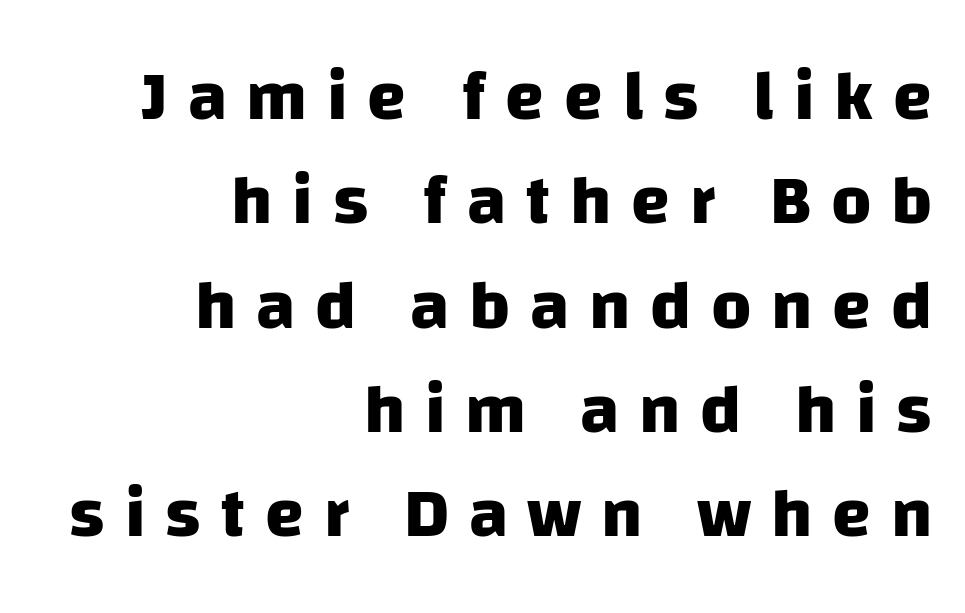
The image shows 70 px heavy sans-serif type; set right-aligned, normal line spacing (1.49x), unusually wide letter spacing (+0.28 em), not underlined; low stroke contrast and a large x-height.
